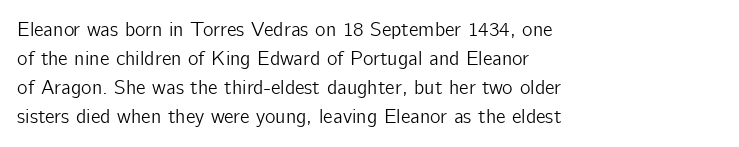
{"italic": "no", "underline": "no", "align": "left", "line_spacing": "normal", "line_spacing_ratio": 1.45, "letter_spacing": "normal", "letter_spacing_em": 0.0, "glyph_px": 20}
